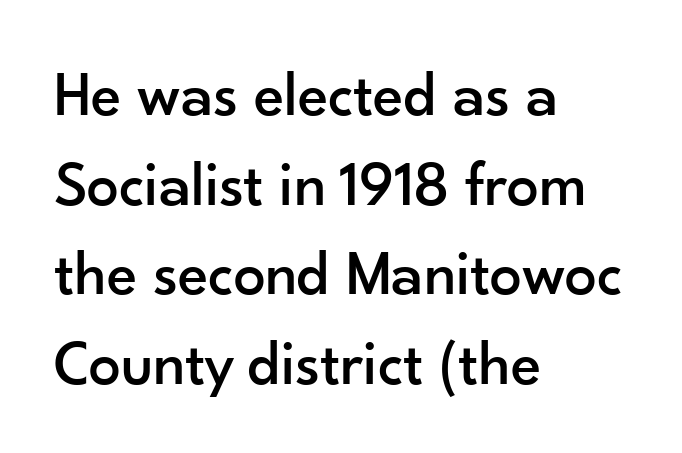
All the whitespace from short lines collects on the right. Observe the ordinary spacing: letters are neighbours, not strangers. Line spacing here is normal. If you drew a line through each stem, it would be perfectly vertical.
